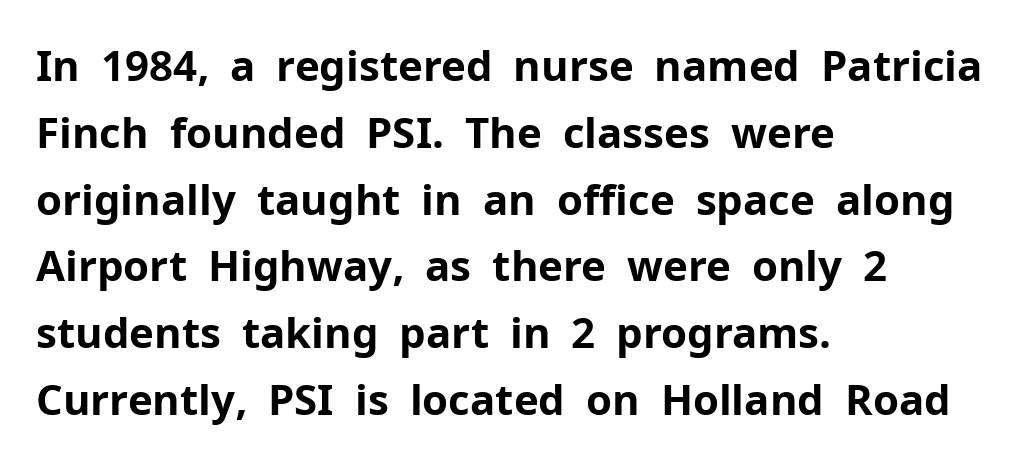
The image shows 42 px bold sans-serif type, upright; set left-aligned, normal line spacing (1.59x), normal letter spacing, not underlined; low stroke contrast and a medium x-height.
